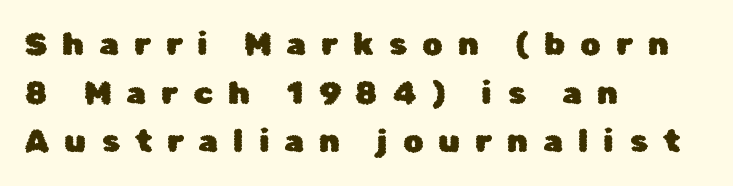
The image shows 32 px sans-serif type, upright; set left-aligned, normal line spacing (1.52x), unusually wide letter spacing (+0.47 em), not underlined; low stroke contrast and a medium x-height.
